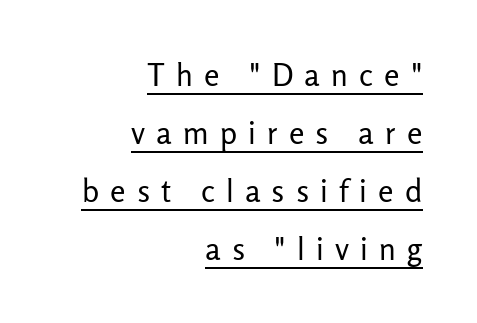
Q: Is the text bold? A: No.
Q: Is the text italic (slanted)? A: No, it is upright.
Q: Is the typeface a serif or a sans-serif typeface? A: Sans-serif.
Q: Is the text underlined? A: Yes.
Q: How is the paragraph aligned? A: Right-aligned.
Q: Is the spacing between letters normal or unusually wide? A: Unusually wide.
Q: Width (condensed, normal, or wide)? A: Normal.
Q: Stroke contrast? A: Low.
Q: x-height? A: Medium.
Q: Monospaced? A: No.
